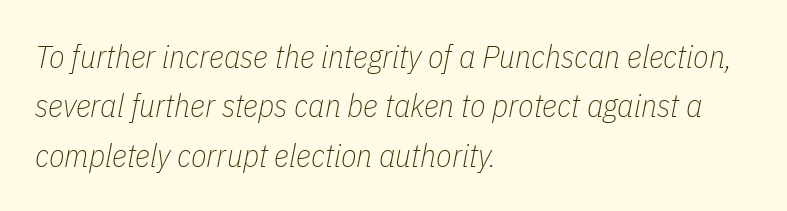
{"italic": "yes", "lean": "right", "slant_degrees": 11, "bold": "no", "weight": "thin", "width": "condensed", "stroke_contrast": "low", "x_height": "medium", "monospaced": "no", "underline": "no", "align": "left", "line_spacing": "normal", "line_spacing_ratio": 1.54, "letter_spacing": "normal", "letter_spacing_em": 0.0, "glyph_px": 32}
